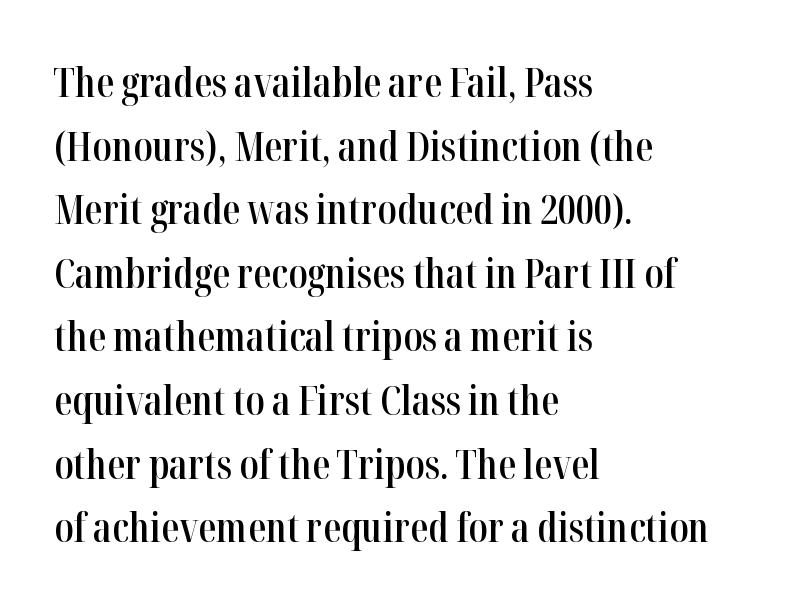
Typeset ragged right — the left edge is the straight one. Think of a printed novel: that variable character pitch is what you see here. Nope, not italic — everything's standing straight. Does extra space separate the letters? No, they use regular spacing.
